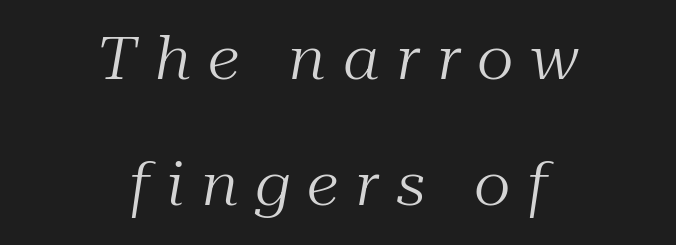
Q: Is the text bold? A: No.
Q: Is the text italic (slanted)? A: Yes, it leans right by about 10 degrees.
Q: Is the typeface a serif or a sans-serif typeface? A: Serif.
Q: Is the text underlined? A: No.
Q: How is the paragraph aligned? A: Centered.
Q: Is the spacing between letters normal or unusually wide? A: Unusually wide.
Q: Is the spacing between lines tight, normal or loose? A: Loose.
Q: Width (condensed, normal, or wide)? A: Normal.
Q: Stroke contrast? A: Medium.
Q: x-height? A: Medium.
Q: Monospaced? A: No.
